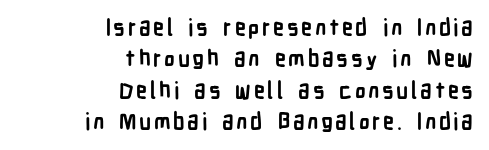
Nobody drew a line under any word here. Interline gaps are of average width in this sample. Posture: upright roman. The lines in this sample share a right terminus and differ only in where they begin.
